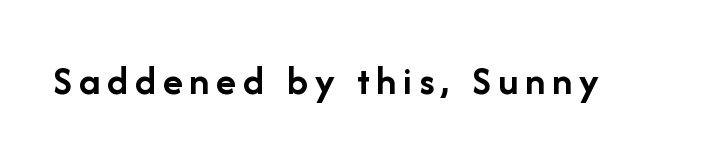
{"serif": "no", "italic": "no", "bold": "yes", "weight": "semibold", "width": "normal", "stroke_contrast": "low", "x_height": "medium", "monospaced": "no", "underline": "no", "glyph_px": 41}
